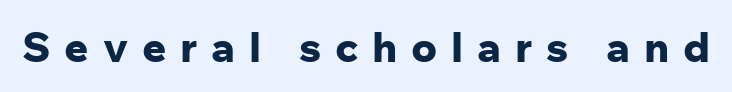
These words are printed bold, with thick strokes throughout. A typesetter would call this proportional, since set widths differ per character. A bare baseline throughout the passage. Honestly, the letter spacing is so wide it's the main thing you notice. You can tell from the bare stems that sans-serif type was used.
